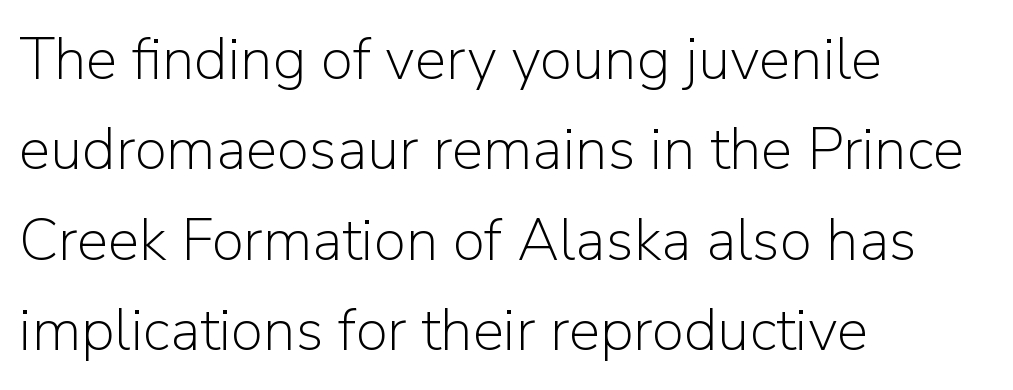
{"serif": "no", "italic": "no", "bold": "no", "weight": "light", "width": "normal", "stroke_contrast": "low", "x_height": "medium", "monospaced": "no", "underline": "no", "align": "left", "line_spacing": "normal", "line_spacing_ratio": 1.53, "letter_spacing": "normal", "letter_spacing_em": 0.0, "glyph_px": 59}
